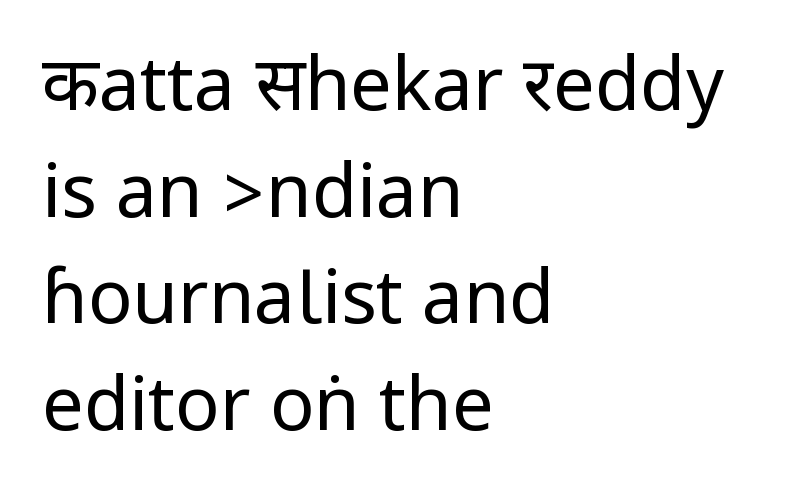
The image shows 74 px regular-weight, condensed sans-serif type, upright; set left-aligned, normal line spacing (1.44x), normal letter spacing, not underlined; low stroke contrast.
